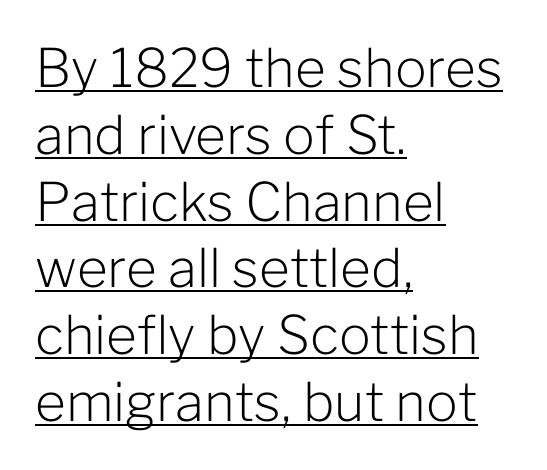
The image shows 53 px light sans-serif type, upright; set left-aligned, normal line spacing (1.26x), normal letter spacing, underlined; low stroke contrast and a medium x-height.
